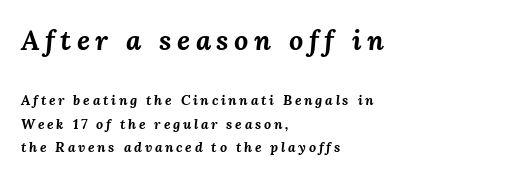
The image shows 28 px bold type, italic (leaning right); set left-aligned, normal line spacing (1.68x), not underlined; the first (top) block is 2.0x larger; medium stroke contrast and a medium x-height.
